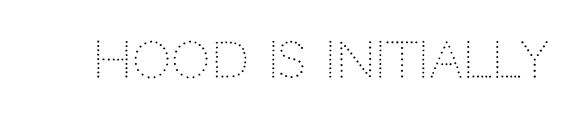
Q: Is the text bold? A: No.
Q: Is the text italic (slanted)? A: No, it is upright.
Q: Is the typeface a serif or a sans-serif typeface? A: Sans-serif.
Q: Is the text underlined? A: No.
Q: Is the spacing between letters normal or unusually wide? A: Normal.
Q: Width (condensed, normal, or wide)? A: Normal.
Q: Stroke contrast? A: Low.
Q: x-height? A: Large.
Q: Monospaced? A: No.
